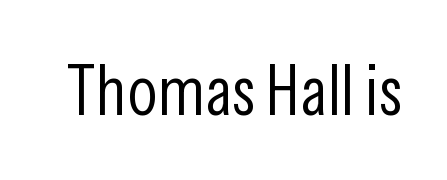
{"serif": "no", "italic": "no", "bold": "no", "weight": "light", "width": "condensed", "stroke_contrast": "low", "x_height": "medium", "monospaced": "no", "underline": "no", "letter_spacing": "normal", "letter_spacing_em": 0.0, "glyph_px": 70}
